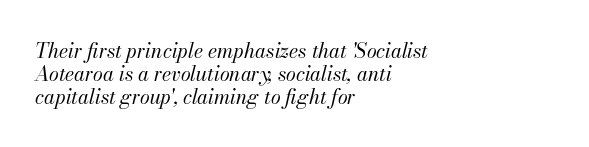
{"italic": "yes", "lean": "right", "slant_degrees": 13, "bold": "no", "underline": "no", "align": "left", "line_spacing": "tight", "line_spacing_ratio": 1.14, "letter_spacing": "normal", "letter_spacing_em": 0.0, "glyph_px": 20}
